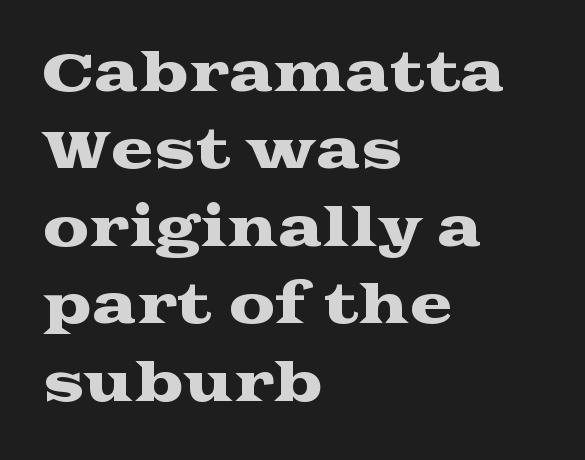
The image shows 52 px wide serif type, upright; set left-aligned, normal line spacing (1.49x), normal letter spacing, not underlined; medium stroke contrast and a medium x-height.
